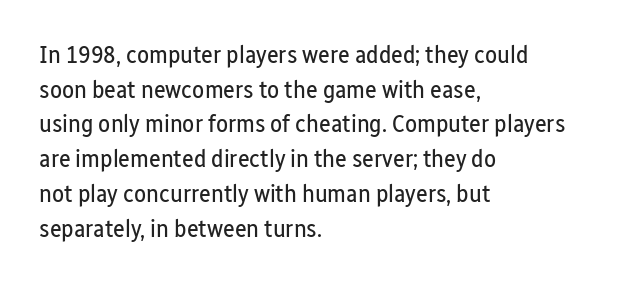
{"italic": "no", "bold": "no", "underline": "no", "align": "left", "line_spacing": "normal", "line_spacing_ratio": 1.39, "letter_spacing": "normal", "letter_spacing_em": 0.0, "glyph_px": 25}
